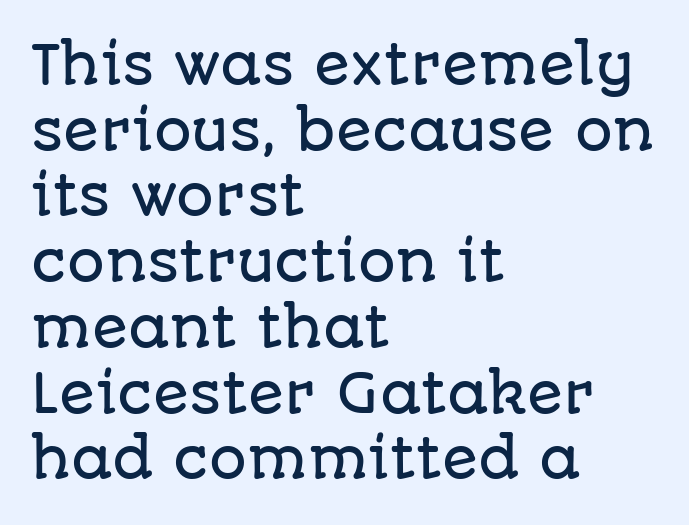
{"serif": "no", "italic": "no", "width": "normal", "stroke_contrast": "low", "x_height": "large", "monospaced": "no", "underline": "no", "align": "left", "line_spacing_ratio": 1.24, "letter_spacing": "normal", "letter_spacing_em": 0.0, "glyph_px": 53}
